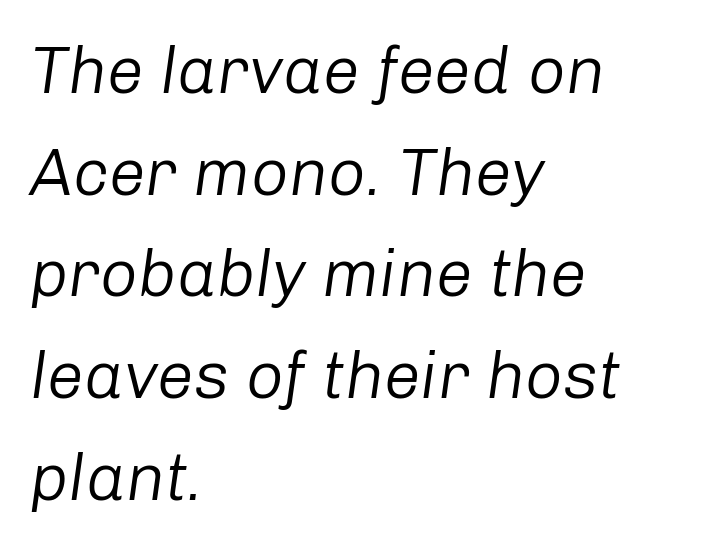
Q: Is the text bold? A: No.
Q: Is the text italic (slanted)? A: Yes, it leans right by about 8 degrees.
Q: Is the text underlined? A: No.
Q: How is the paragraph aligned? A: Left-aligned.
Q: Is the spacing between letters normal or unusually wide? A: Normal.
Q: Is the spacing between lines tight, normal or loose? A: Normal.
Q: Width (condensed, normal, or wide)? A: Normal.
Q: Stroke contrast? A: Low.
Q: x-height? A: Medium.
Q: Monospaced? A: No.
